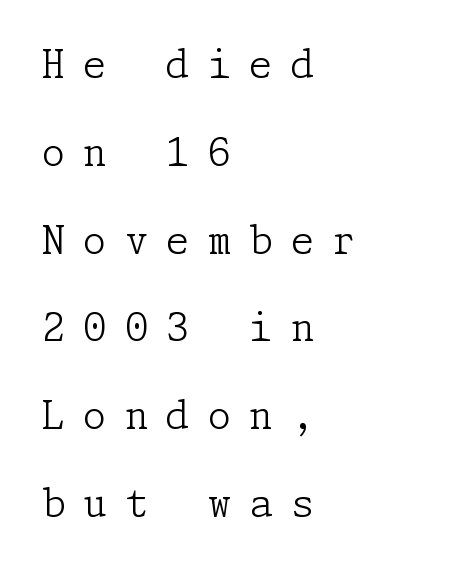
Q: Is the text bold? A: No.
Q: Is the text italic (slanted)? A: No, it is upright.
Q: Is the typeface a serif or a sans-serif typeface? A: Serif.
Q: Is the text underlined? A: No.
Q: How is the paragraph aligned? A: Left-aligned.
Q: Is the spacing between letters normal or unusually wide? A: Unusually wide.
Q: Is the spacing between lines tight, normal or loose? A: Loose.
Q: Width (condensed, normal, or wide)? A: Normal.
Q: Stroke contrast? A: Low.
Q: x-height? A: Medium.
